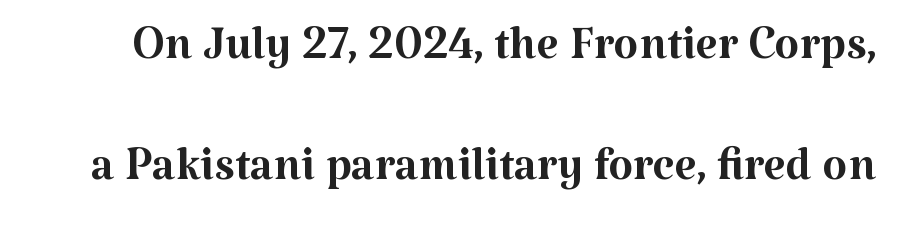
{"serif": "yes", "italic": "no", "bold": "no", "weight": "regular", "width": "normal", "stroke_contrast": "medium", "x_height": "medium", "monospaced": "no", "underline": "no", "line_spacing_ratio": 1.89, "letter_spacing": "normal", "letter_spacing_em": 0.0, "glyph_px": 64}
